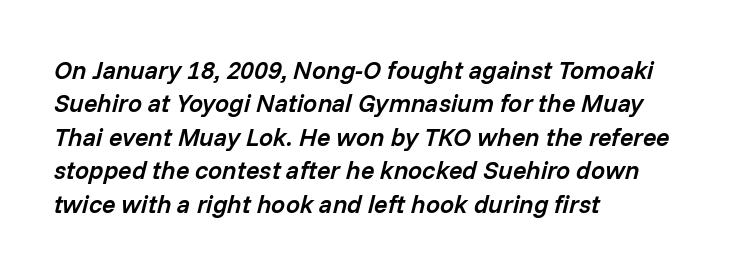
The image shows 25 px text type, italic (leaning right); set left-aligned, normal line spacing (1.34x), normal letter spacing, not underlined.
